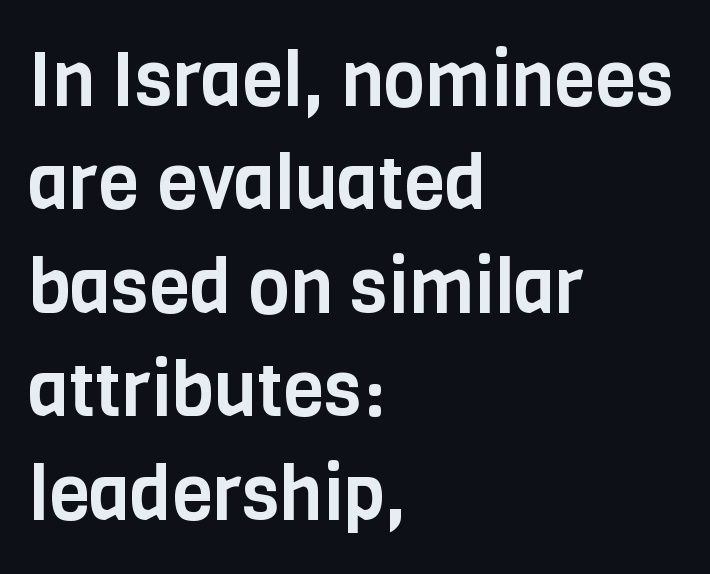
Varying glyph widths throughout — classic text-font behaviour. The passage is arranged the way most books set body copy — flush left. No italicization has been applied; the sample stays upright. Quick note: interline space is typical.
